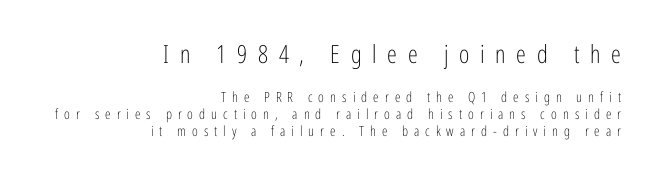
The image shows 25 px text type, upright; set right-aligned, line spacing 1.23x, unusually wide letter spacing (+0.43 em), not underlined; the first (top) block is 1.79x larger.
